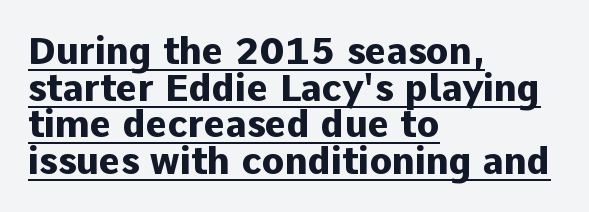
The image shows 37 px heavy sans-serif type, upright; set left-aligned, tight line spacing (0.99x), normal letter spacing, underlined; low stroke contrast and a medium x-height.
